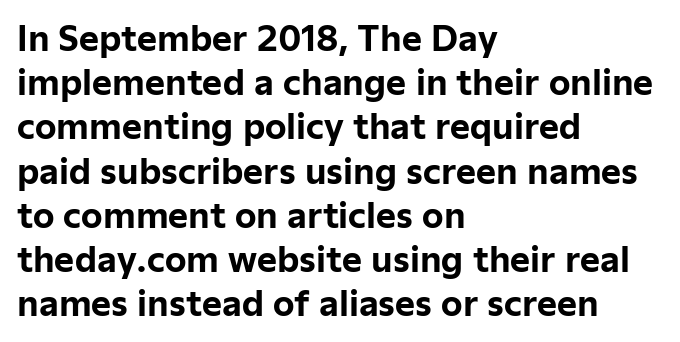
Is the letter spacing exaggerated? No — it looks like the ordinary default. Has an underline been added? It has not. This is heavy type, rendered in bold. Every stem runs plumb, perpendicular to the baseline.
